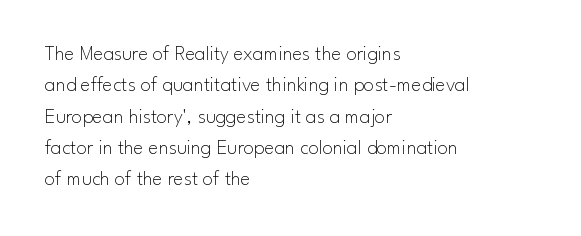
Ordinary non-slanted type is in use. Honestly, the row spacing looks completely unremarkable. These lines keep a tight, regular rhythm from letter to letter. These lines stack with their left ends in a neat column.
